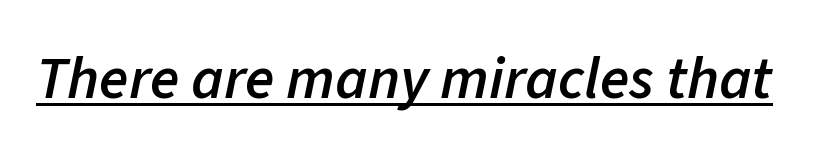
Q: Is the text bold? A: Semi-bold.
Q: Is the text italic (slanted)? A: Yes, it leans right by about 11 degrees.
Q: Is the text underlined? A: Yes.
Q: Is the spacing between letters normal or unusually wide? A: Normal.
Q: Width (condensed, normal, or wide)? A: Normal.
Q: Stroke contrast? A: Low.
Q: x-height? A: Medium.
Q: Monospaced? A: No.
